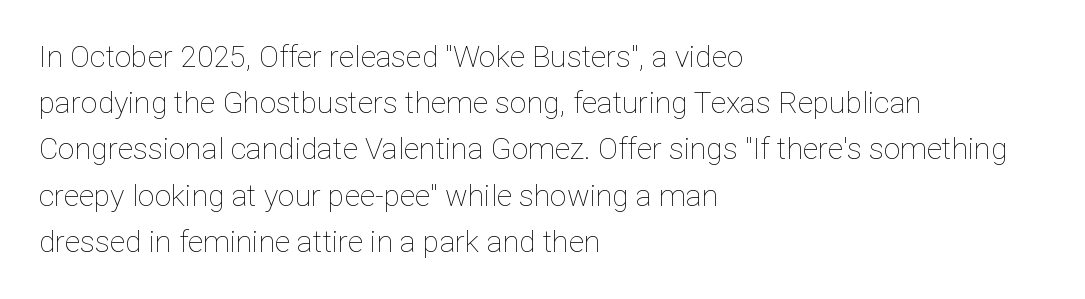
The image shows 30 px thin type, upright; set left-aligned, normal line spacing (1.54x), normal letter spacing, not underlined; low stroke contrast and a medium x-height.
